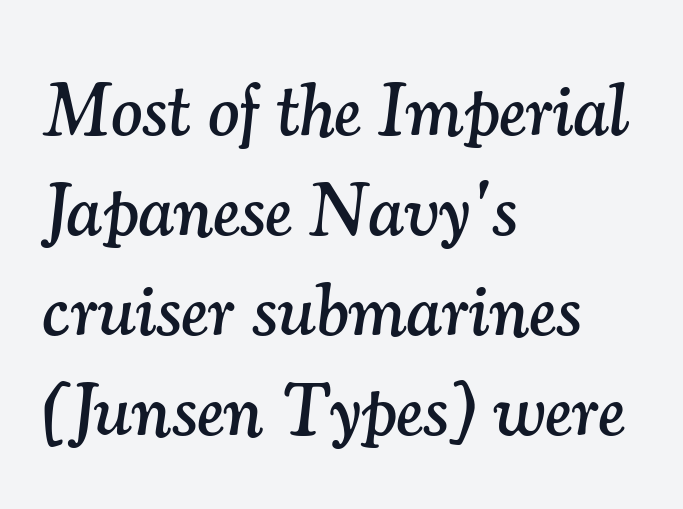
Q: Is the text italic (slanted)? A: Yes, it leans right by about 7 degrees.
Q: Is the typeface a serif or a sans-serif typeface? A: Serif.
Q: Is the text underlined? A: No.
Q: How is the paragraph aligned? A: Left-aligned.
Q: Is the spacing between letters normal or unusually wide? A: Normal.
Q: Is the spacing between lines tight, normal or loose? A: Normal.
Q: Width (condensed, normal, or wide)? A: Normal.
Q: Stroke contrast? A: Medium.
Q: x-height? A: Small.
Q: Monospaced? A: No.
